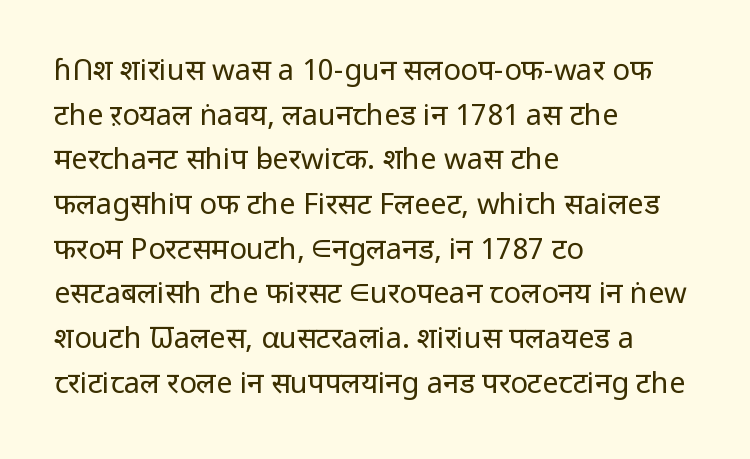
The image shows 29 px regular-weight sans-serif type, upright; set left-aligned, normal line spacing (1.54x), normal letter spacing, not underlined; low stroke contrast and a medium x-height.
